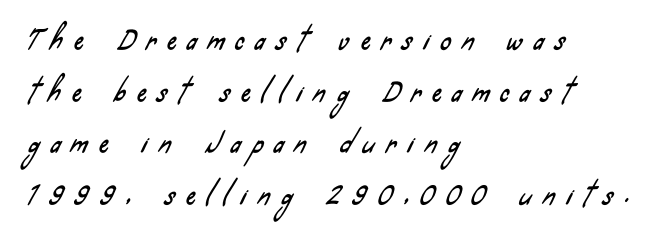
{"underline": "no", "align": "left", "line_spacing": "loose", "line_spacing_ratio": 1.99, "letter_spacing": "wide", "letter_spacing_em": 0.44, "glyph_px": 26}
